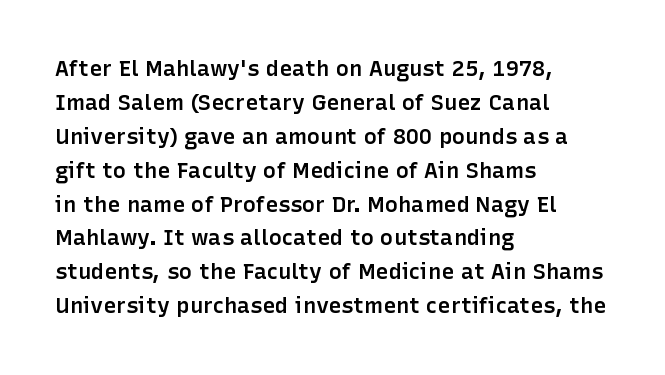
The image shows 22 px text type, upright; set left-aligned, normal line spacing (1.54x), normal letter spacing, not underlined.
